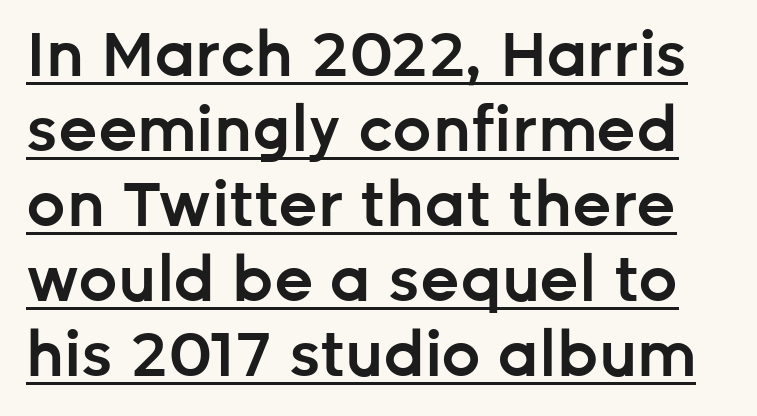
Is this a fixed-width face? No — the glyphs have proportional, varying widths. When letters stand straight like this, we call the style roman or upright. The rendering uses the underline text-decoration. The letters sit at their default tracking, neither squeezed nor spread. Letterform terminals end flat and unadorned throughout the passage. On the weight axis this lands at semibold, roughly 600.
